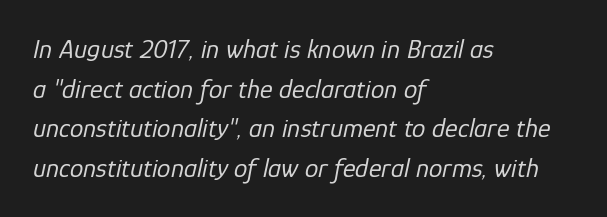
Each stroke keeps to a modest, everyday thickness or less. Glyph-to-glyph distance matches everyday printed text. Left-aligned paragraph, ragged on the right. Rendered with sloped, italic letterforms.
